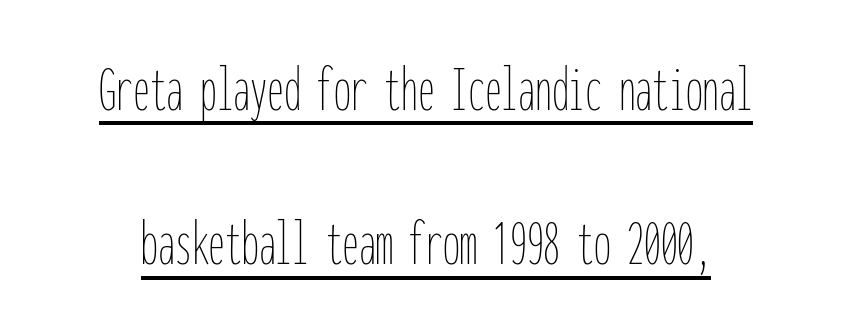
{"italic": "no", "bold": "no", "weight": "thin", "width": "condensed", "stroke_contrast": "low", "x_height": "medium", "monospaced": "yes", "underline": "yes", "line_spacing": "loose", "line_spacing_ratio": 2.3, "letter_spacing": "normal", "letter_spacing_em": 0.0, "glyph_px": 67}
